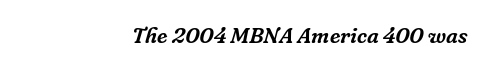
Q: Is the text italic (slanted)? A: Yes, it leans right by about 16 degrees.
Q: Is the text underlined? A: No.
Q: Is the spacing between letters normal or unusually wide? A: Normal.
